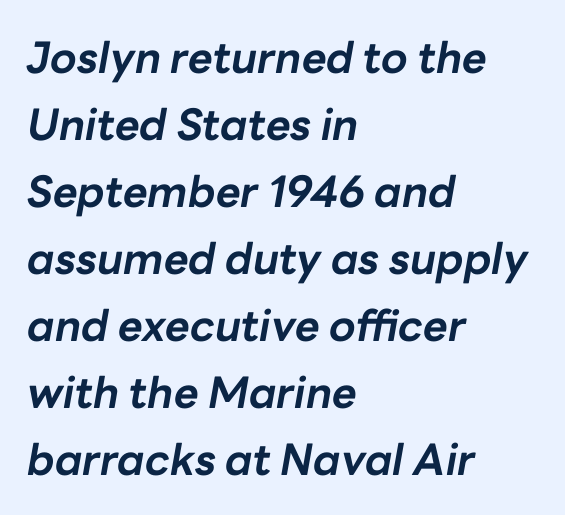
The image shows 43 px bold type, italic (leaning right); set left-aligned, normal line spacing (1.56x), normal letter spacing, not underlined; low stroke contrast and a medium x-height.
